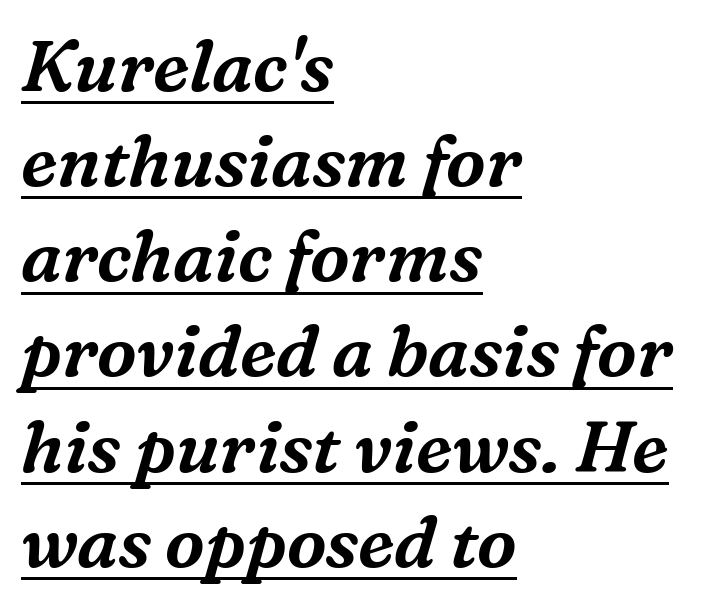
This sample carries an underscore along the baseline area. What stands out about the letter spacing? Nothing — it is the standard amount. Tall strokes in this sample are angled rather than plumb. Letterform terminals end in serifs throughout the passage.
